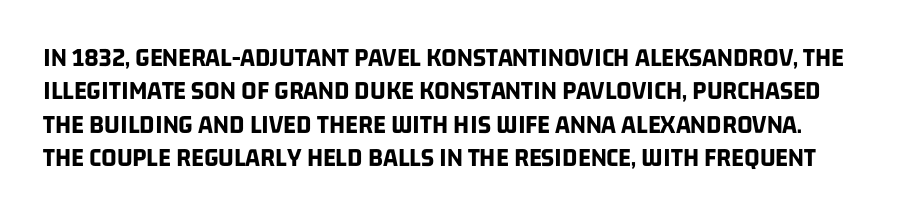
Honestly, there is no underline to notice here at all. Words appear dense and cohesive because spacing is normal. Is the type bold? Yes — the strokes are clearly thick and heavy.
